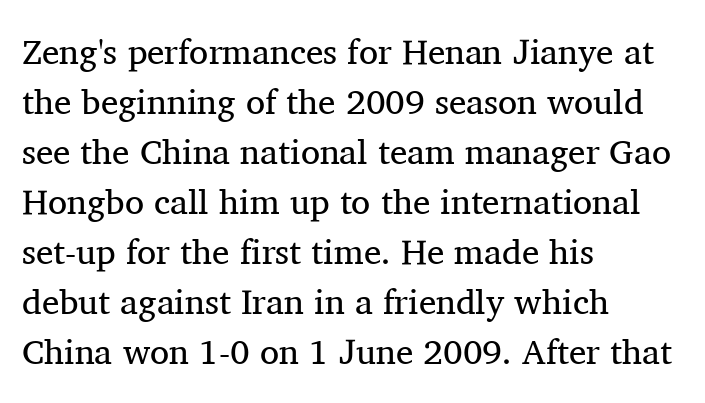
The image shows 35 px regular-weight serif type, upright; set left-aligned, normal line spacing (1.43x), normal letter spacing, not underlined; medium stroke contrast and a medium x-height.
